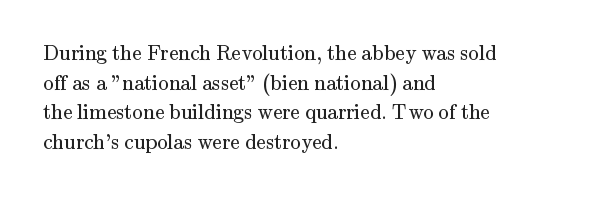
Q: Is the text bold? A: No.
Q: Is the text italic (slanted)? A: No, it is upright.
Q: Is the text underlined? A: No.
Q: How is the paragraph aligned? A: Left-aligned.
Q: Is the spacing between letters normal or unusually wide? A: Normal.
Q: Is the spacing between lines tight, normal or loose? A: Normal.
